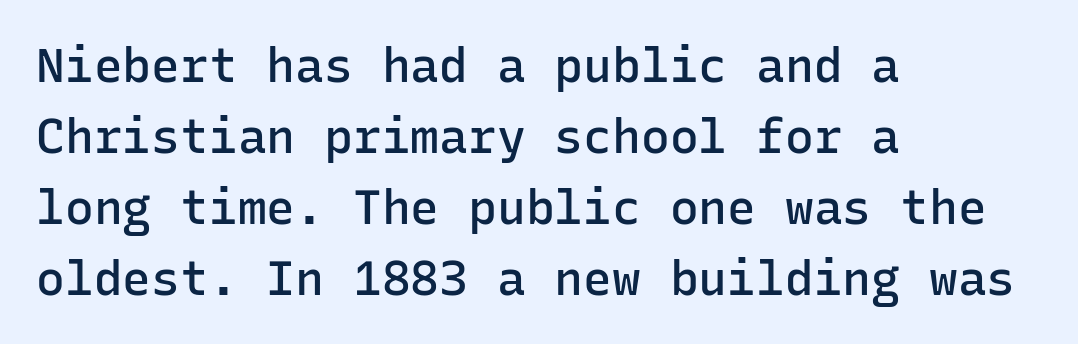
The image shows 48 px semibold sans-serif type, upright, monospaced; set left-aligned, normal line spacing (1.48x), normal letter spacing, not underlined; low stroke contrast and a medium x-height.
